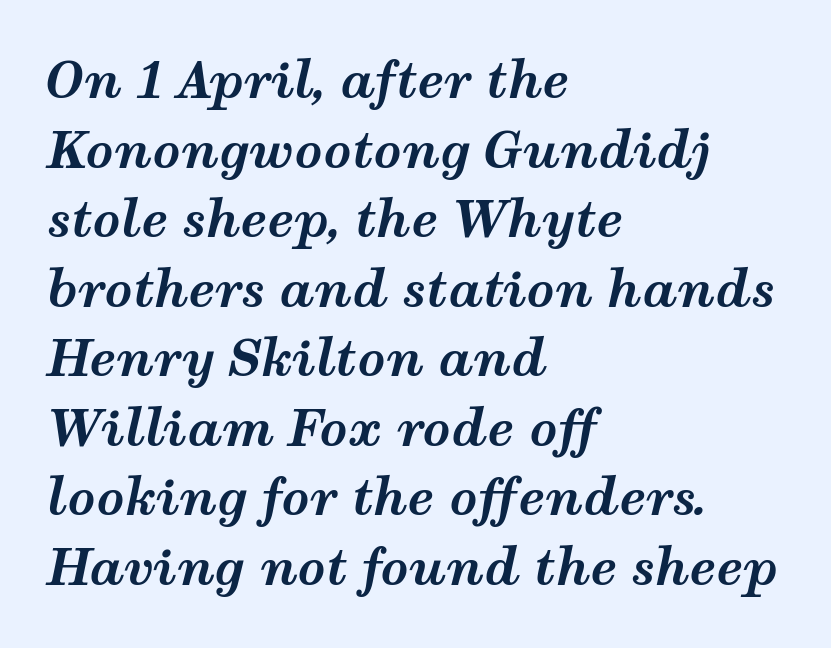
Q: Is the text bold? A: Yes.
Q: Is the text italic (slanted)? A: Yes, it leans right by about 12 degrees.
Q: Is the text underlined? A: No.
Q: How is the paragraph aligned? A: Left-aligned.
Q: Is the spacing between letters normal or unusually wide? A: Normal.
Q: Is the spacing between lines tight, normal or loose? A: Normal.
Q: Width (condensed, normal, or wide)? A: Wide.
Q: Stroke contrast? A: Medium.
Q: x-height? A: Medium.
Q: Monospaced? A: No.
